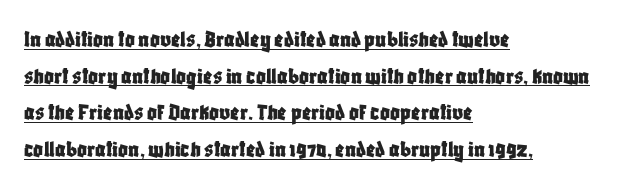
The horizontal fit of the characters is conventional and even. Underline: present. Regular leading. These lines were composed using upright roman letters.
